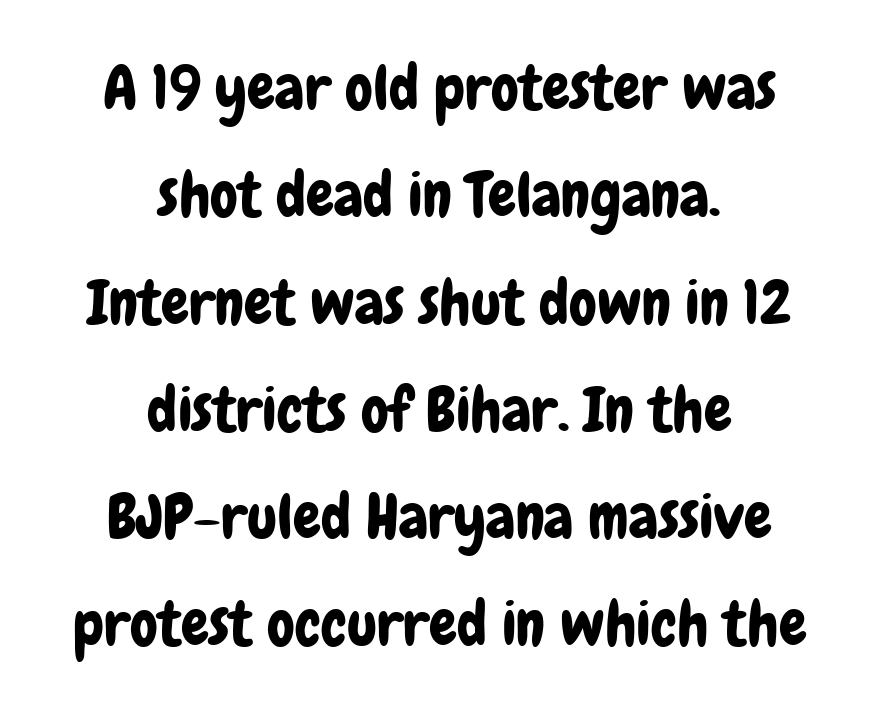
{"serif": "no", "italic": "no", "width": "condensed", "stroke_contrast": "low", "x_height": "medium", "monospaced": "no", "underline": "no", "align": "center", "line_spacing_ratio": 1.73, "letter_spacing": "normal", "letter_spacing_em": 0.0, "glyph_px": 62}
